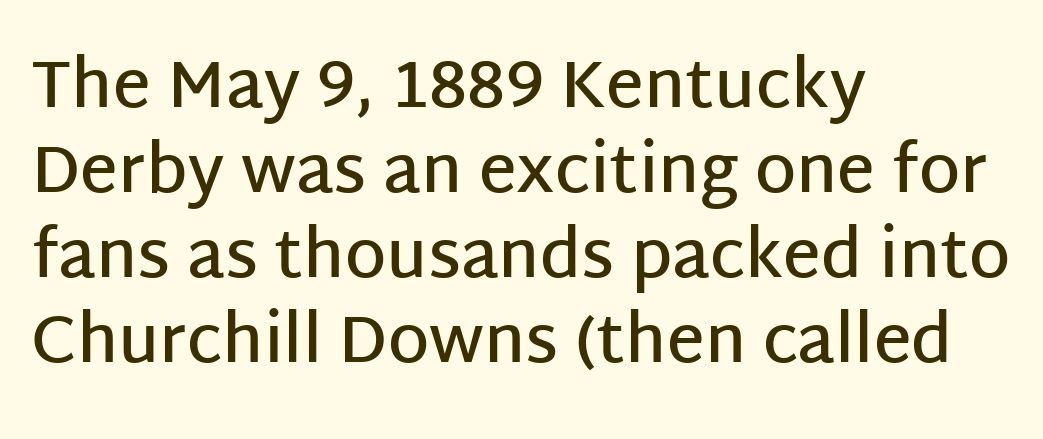
Horizontal alignment here is leftward, the default for most running prose. Observe the ordinary spacing: letters are neighbours, not strangers. Regarding serifs, this sample does without them. One glance says typical: line gaps are just what's usual. A bare baseline throughout the passage. The typography opts for an upright posture over an oblique one.
